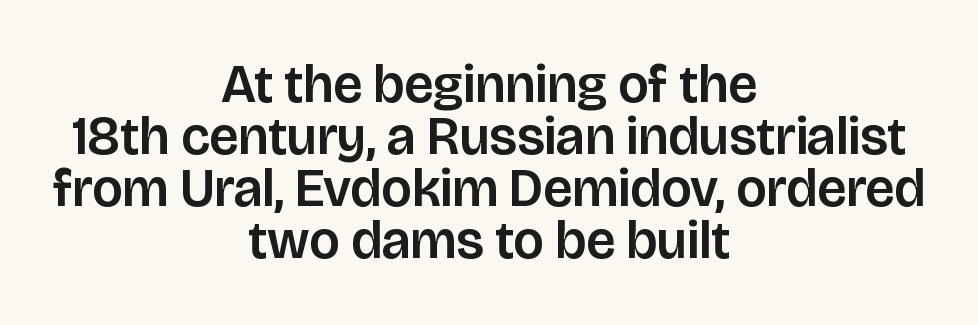
Bare-footed words on every line. In terms of letterform style, serifs are entirely absent. Does the copy run flush right? No — it is centered line by line. The rendering uses natural spacing where letterforms have individual widths.
